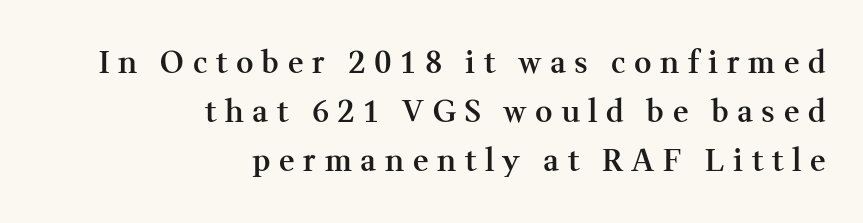
The image shows 30 px semibold serif type, upright; set right-aligned, normal line spacing (1.64x), unusually wide letter spacing (+0.29 em), not underlined; medium stroke contrast and a medium x-height.
